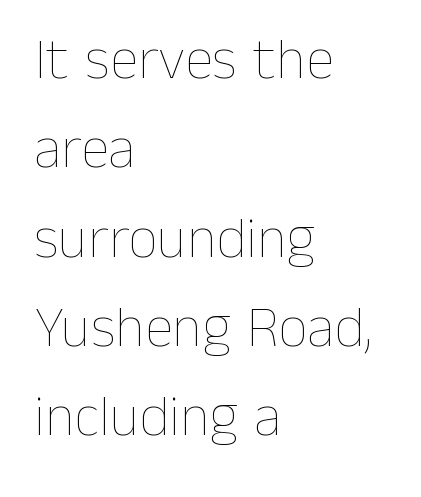
Q: Is the text bold? A: No.
Q: Is the text italic (slanted)? A: No, it is upright.
Q: Is the text underlined? A: No.
Q: How is the paragraph aligned? A: Left-aligned.
Q: Is the spacing between letters normal or unusually wide? A: Normal.
Q: Is the spacing between lines tight, normal or loose? A: Normal.
Q: Width (condensed, normal, or wide)? A: Normal.
Q: Stroke contrast? A: Low.
Q: x-height? A: Medium.
Q: Monospaced? A: No.
